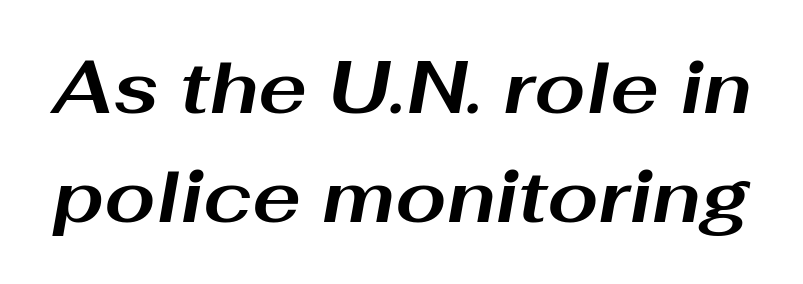
{"italic": "yes", "lean": "right", "slant_degrees": 10, "bold": "yes", "weight": "bold", "width": "wide", "stroke_contrast": "medium", "x_height": "medium", "monospaced": "no", "underline": "no", "line_spacing": "normal", "line_spacing_ratio": 1.5, "letter_spacing": "normal", "letter_spacing_em": 0.0, "glyph_px": 73}
